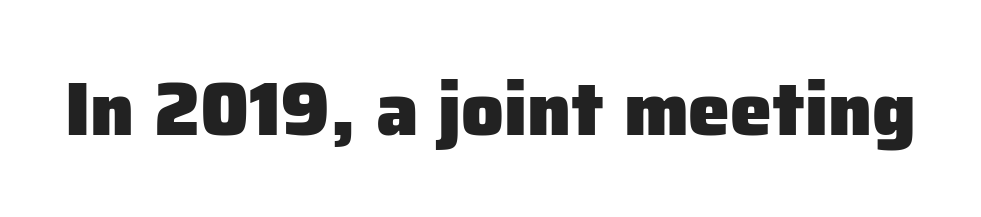
The image shows 75 px heavy sans-serif type, upright; set normal letter spacing, not underlined; low stroke contrast and a medium x-height.
